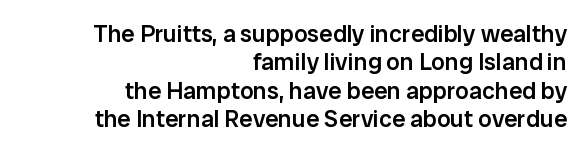
Q: Is the text bold? A: Semi-bold.
Q: Is the text italic (slanted)? A: No, it is upright.
Q: Is the text underlined? A: No.
Q: How is the paragraph aligned? A: Right-aligned.
Q: Is the spacing between letters normal or unusually wide? A: Normal.
